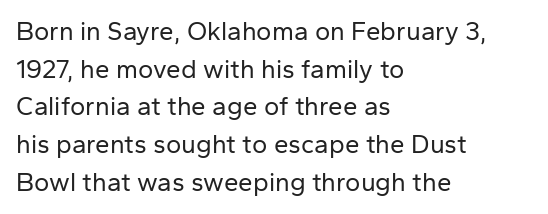
{"italic": "no", "bold": "no", "underline": "no", "align": "left", "line_spacing": "normal", "line_spacing_ratio": 1.45, "letter_spacing": "normal", "letter_spacing_em": 0.0, "glyph_px": 26}
